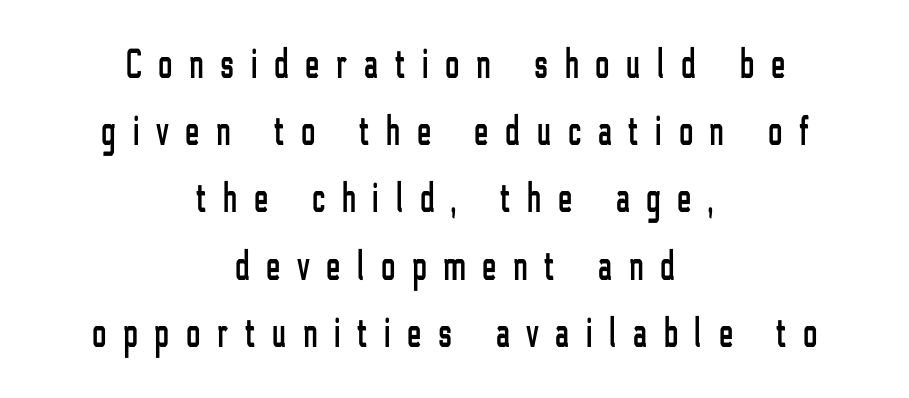
Q: Is the text italic (slanted)? A: No, it is upright.
Q: Is the typeface a serif or a sans-serif typeface? A: Sans-serif.
Q: Is the text underlined? A: No.
Q: How is the paragraph aligned? A: Centered.
Q: Is the spacing between letters normal or unusually wide? A: Unusually wide.
Q: Is the spacing between lines tight, normal or loose? A: Normal.
Q: Width (condensed, normal, or wide)? A: Condensed.
Q: Stroke contrast? A: Low.
Q: x-height? A: Medium.
Q: Monospaced? A: No.
